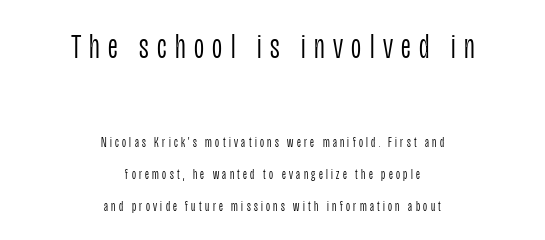
Whoever set this chose breathing room over compactness in the vertical rhythm. A typesetter would mark this as roman, not italic. A typesetter would call this proportional, since set widths differ per character. Reading top to bottom, the characters get smaller at the block break. The font is comparable to plain body text, perhaps lighter.
